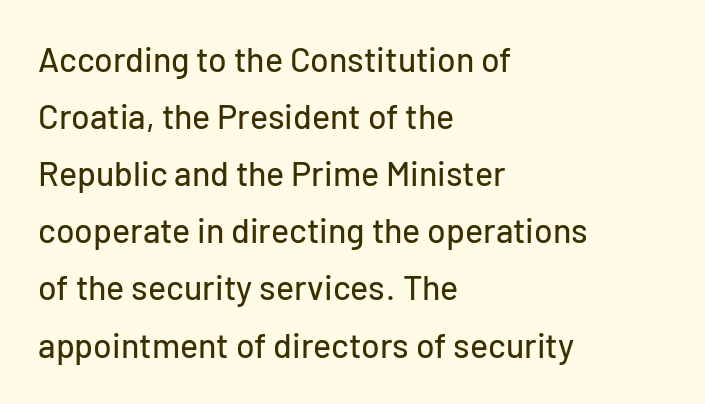
The image shows 34 px sans-serif type, upright; set left-aligned, normal line spacing (1.68x), normal letter spacing, not underlined; low stroke contrast and a medium x-height.
